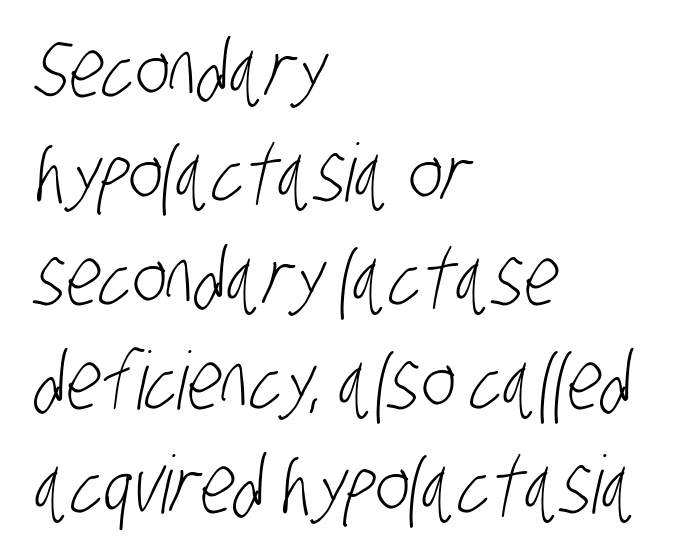
{"serif": "no", "bold": "no", "weight": "light", "width": "condensed", "stroke_contrast": "low", "x_height": "large", "monospaced": "no", "underline": "no", "align": "left", "line_spacing": "normal", "line_spacing_ratio": 1.3, "letter_spacing": "normal", "letter_spacing_em": 0.0, "glyph_px": 80}
